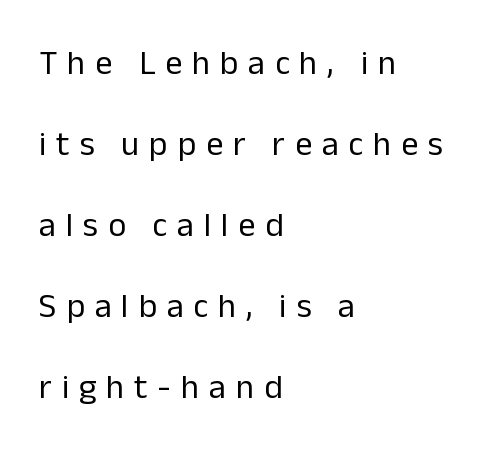
{"serif": "no", "italic": "no", "bold": "no", "weight": "regular", "width": "normal", "stroke_contrast": "low", "x_height": "medium", "monospaced": "no", "underline": "no", "align": "left", "line_spacing": "loose", "line_spacing_ratio": 2.38, "letter_spacing": "wide", "letter_spacing_em": 0.29, "glyph_px": 34}
